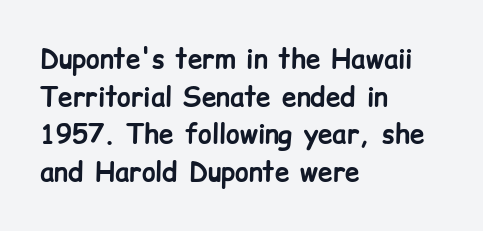
{"italic": "no", "bold": "yes", "underline": "no", "align": "left", "line_spacing": "normal", "line_spacing_ratio": 1.45, "letter_spacing": "normal", "letter_spacing_em": 0.0, "glyph_px": 26}
